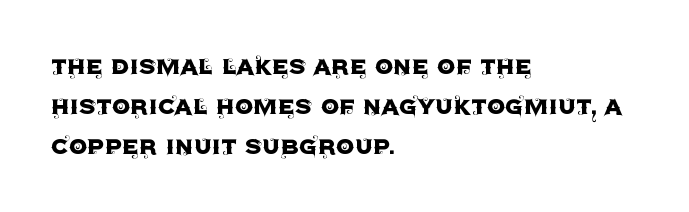
Line beginnings align vertically; line endings do not. Clear beneath every line of the passage. The letters advance in unequal steps, a hallmark of proportional type. In terms of leading, this rendering sits right in the middle.
